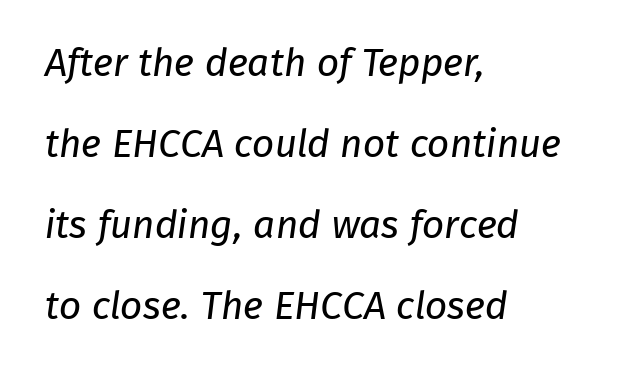
The image shows 39 px regular-weight sans-serif type; set left-aligned, loose line spacing (2.08x), normal letter spacing, not underlined; low stroke contrast and a medium x-height.
